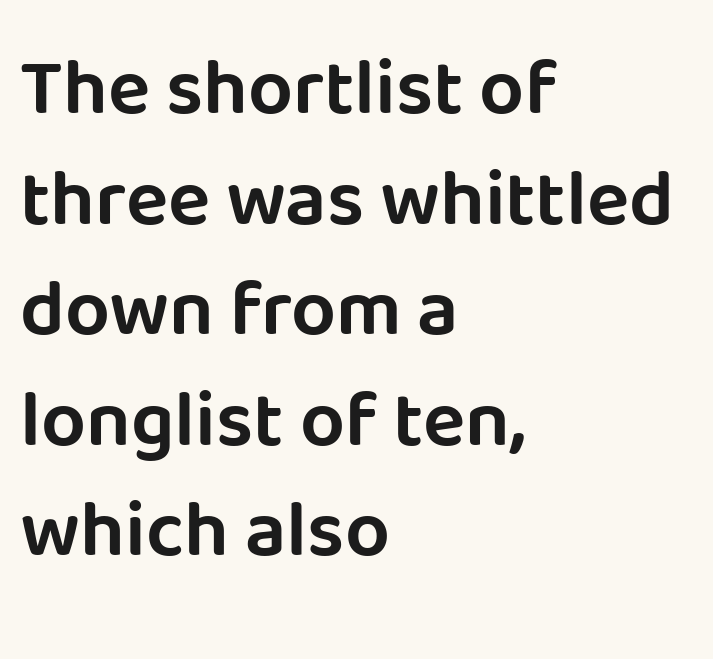
Ascenders rise straight up at ninety degrees. Typeset ragged right — the left edge is the straight one. You could not count columns in this text — the font is proportionally spaced. Each new line begins a customary step beneath the previous one. The rendering keeps characters at their native spacing.
